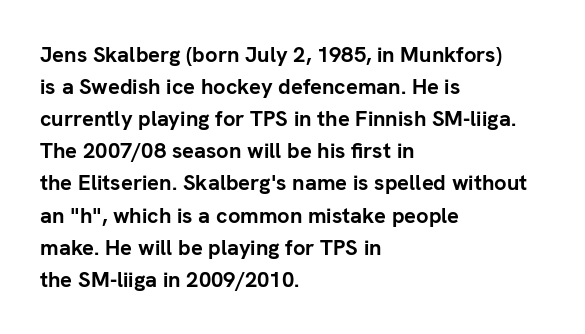
The image shows 22 px bold type, upright; set left-aligned, normal line spacing (1.46x), normal letter spacing, not underlined.
